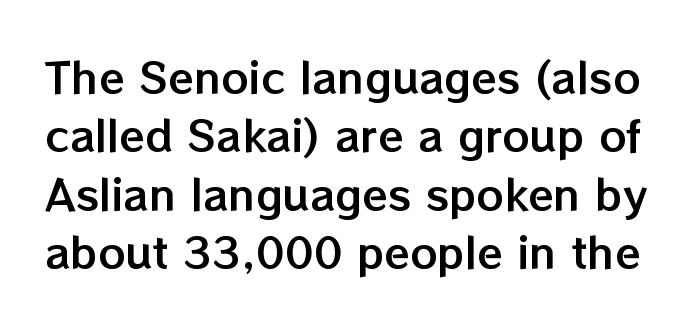
The image shows 42 px text type, upright; set normal line spacing (1.39x), normal letter spacing, not underlined; low stroke contrast and a medium x-height.
